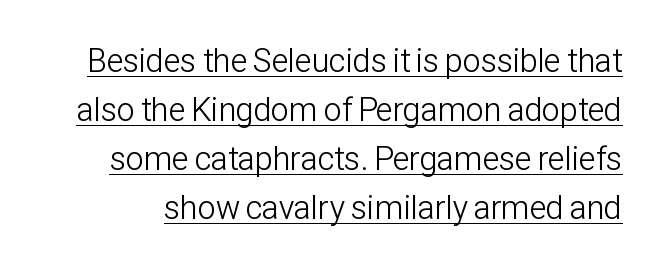
{"serif": "no", "italic": "no", "bold": "no", "weight": "light", "width": "condensed", "stroke_contrast": "low", "x_height": "medium", "monospaced": "no", "underline": "yes", "line_spacing": "normal", "line_spacing_ratio": 1.48, "letter_spacing": "normal", "letter_spacing_em": 0.0, "glyph_px": 33}
